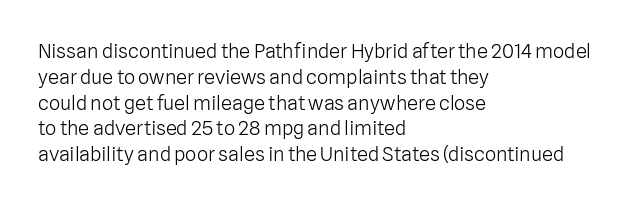
Interline gaps are of average width in this sample. Style check: upright. Tracking here is standard; glyphs follow each other at the usual distance. Stroke mass is kept to a normal reading level or below. Beneath every word, the page is bare. Leftover space on each line is placed entirely after the last word.
